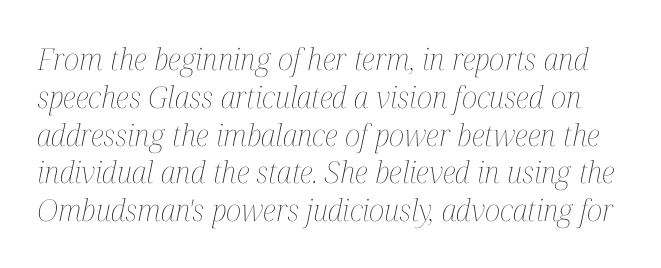
Each row of text sits above clean, open space. The strokes carry an ordinary text weight at most. An italicized treatment has been applied to the whole sample. Spacing between characters is what you'd get straight out of the box. The face used here is proportionally spaced, like ordinary book or web type. Quick note: interline space is typical.
